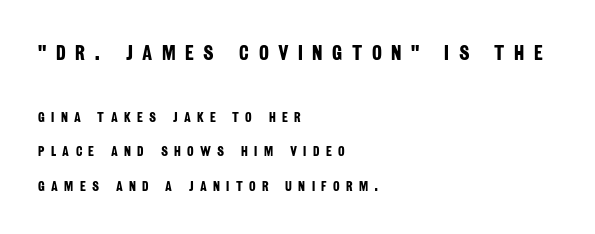
{"bold": "yes", "underline": "no", "align": "left", "line_spacing": "loose", "line_spacing_ratio": 2.47, "letter_spacing": "wide", "letter_spacing_em": 0.45, "larger_block": "first", "size_ratio": 1.5, "glyph_px": 21}
